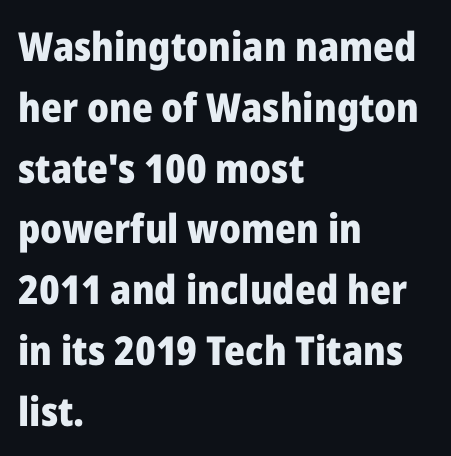
The image shows 40 px heavy sans-serif type, upright; set left-aligned, normal line spacing (1.52x), normal letter spacing, not underlined; low stroke contrast and a medium x-height.
